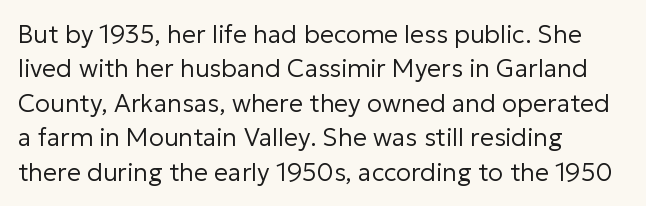
Spacing between characters is what you'd get straight out of the box. The passage shown is not underscored anywhere. The lines in this sample share a left origin and differ only in where they stop. The lines sit at an ordinary, default distance from one another. Is the type heavy? It reads as light-to-regular instead.
